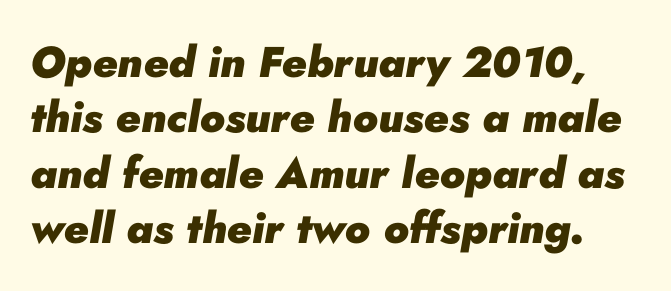
{"italic": "yes", "lean": "right", "slant_degrees": 10, "bold": "yes", "weight": "heavy", "width": "normal", "stroke_contrast": "low", "x_height": "small", "monospaced": "no", "underline": "no", "line_spacing": "normal", "line_spacing_ratio": 1.29, "letter_spacing": "normal", "letter_spacing_em": 0.0, "glyph_px": 43}
